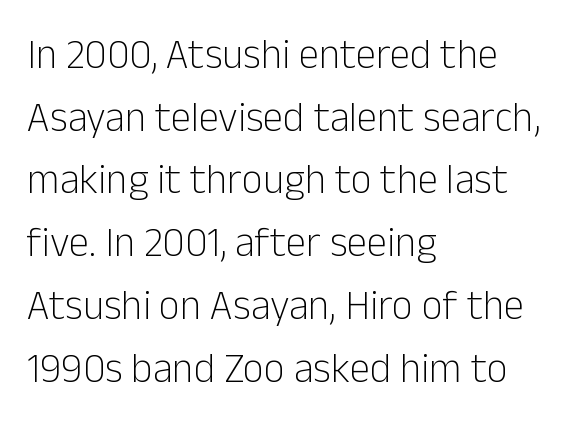
The image shows 41 px light sans-serif type, upright; set left-aligned, normal line spacing (1.53x), normal letter spacing, not underlined; low stroke contrast and a medium x-height.
